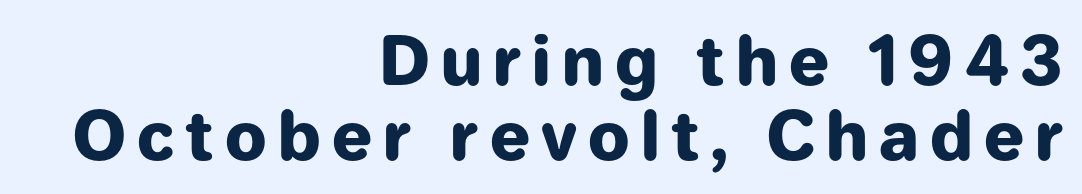
The image shows 66 px heavy sans-serif type, upright; set right-aligned, tight line spacing (1.13x), not underlined; low stroke contrast and a medium x-height.
